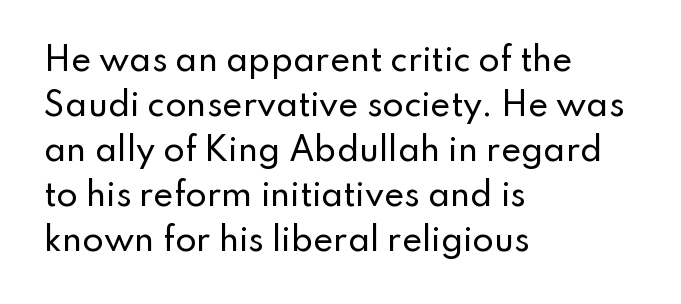
The image shows 31 px sans-serif type, upright; set left-aligned, normal line spacing (1.45x), normal letter spacing, not underlined; low stroke contrast and a small x-height.
